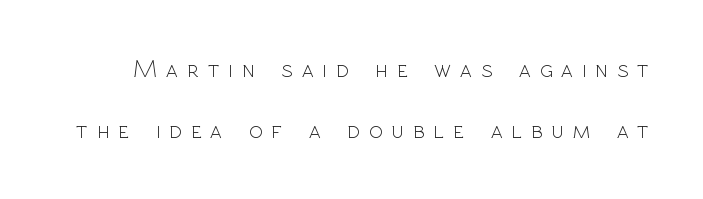
The image shows 25 px text type, upright; set loose line spacing (2.46x), unusually wide letter spacing (+0.36 em), not underlined.
